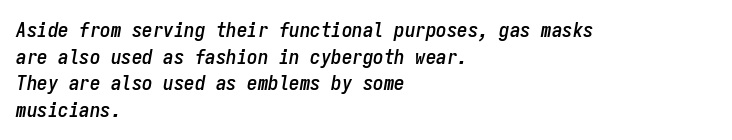
The rendering keeps characters at their native spacing. A clean baseline with only descenders dipping below it. Line spacing here is normal. The face used here has a pronounced slope to its letters. Leftover space on each line is placed entirely after the last word.
